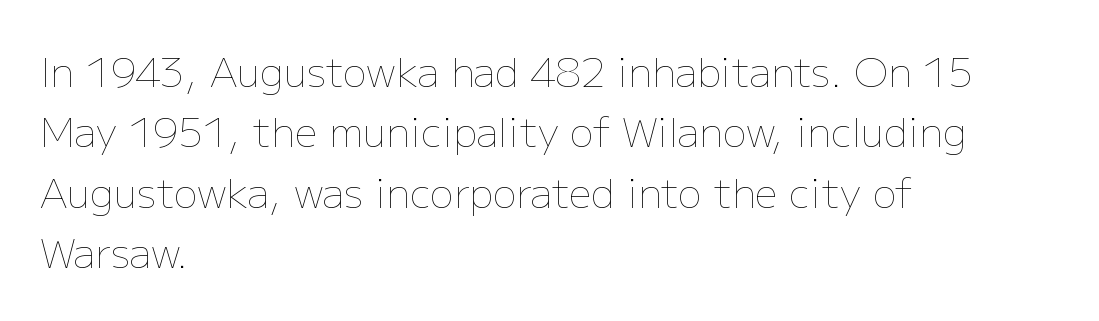
Look at the tracking — it's just the regular setting, nothing added. Short and long lines alike share a common starting point at left. Think of a printed novel: that variable character pitch is what you see here. Quick note: interline space is typical. Stem width sits at or under what a default text font uses.
